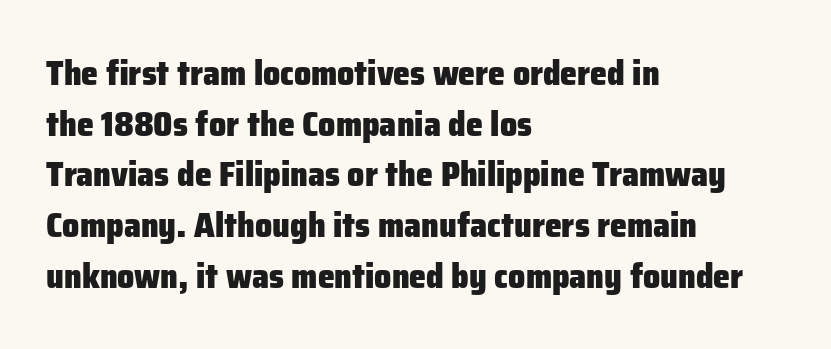
Here the designer chose a conventional face with non-uniform glyph widths. The type is set solid horizontally, with unmodified tracking. The area under the type is left untouched. Every row of glyphs begins at an identical x-position on the left. Students, observe: this is what conventionally led text looks like. Set as a true bold cut, around the 700 mark.
